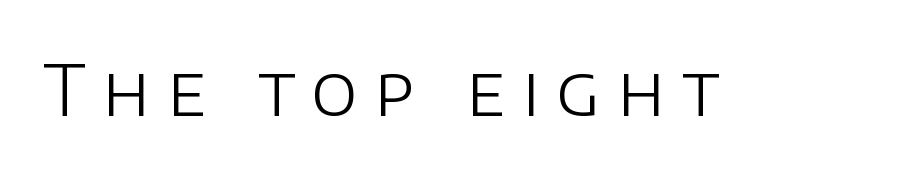
Q: Is the text bold? A: No.
Q: Is the text italic (slanted)? A: No, it is upright.
Q: Is the typeface a serif or a sans-serif typeface? A: Sans-serif.
Q: Is the text underlined? A: No.
Q: Is the spacing between letters normal or unusually wide? A: Unusually wide.
Q: Width (condensed, normal, or wide)? A: Normal.
Q: Stroke contrast? A: Low.
Q: x-height? A: Large.
Q: Monospaced? A: No.
